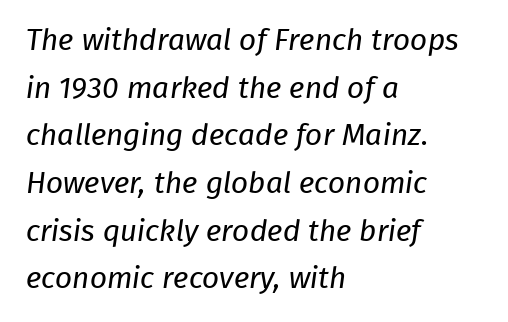
The image shows 30 px regular-weight sans-serif type; set left-aligned, normal line spacing (1.59x), normal letter spacing, not underlined; low stroke contrast and a medium x-height.
